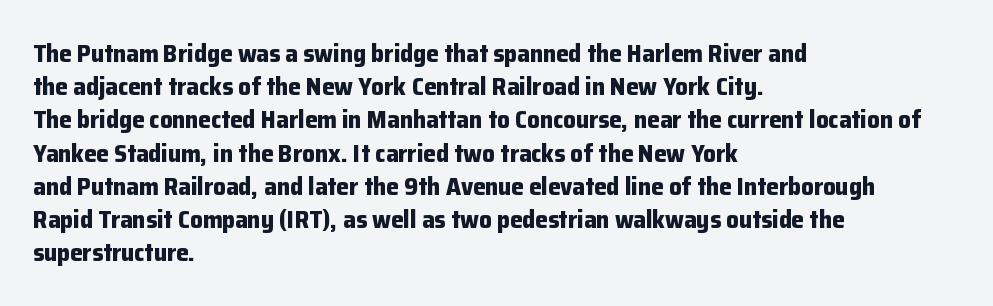
Q: Is the text bold? A: Yes.
Q: Is the text italic (slanted)? A: No, it is upright.
Q: Is the text underlined? A: No.
Q: How is the paragraph aligned? A: Left-aligned.
Q: Is the spacing between letters normal or unusually wide? A: Normal.
Q: Is the spacing between lines tight, normal or loose? A: Normal.
